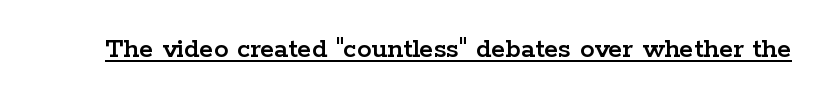
{"serif": "yes", "italic": "no", "width": "wide", "stroke_contrast": "low", "x_height": "medium", "monospaced": "no", "underline": "yes", "letter_spacing": "normal", "letter_spacing_em": 0.0, "glyph_px": 29}
